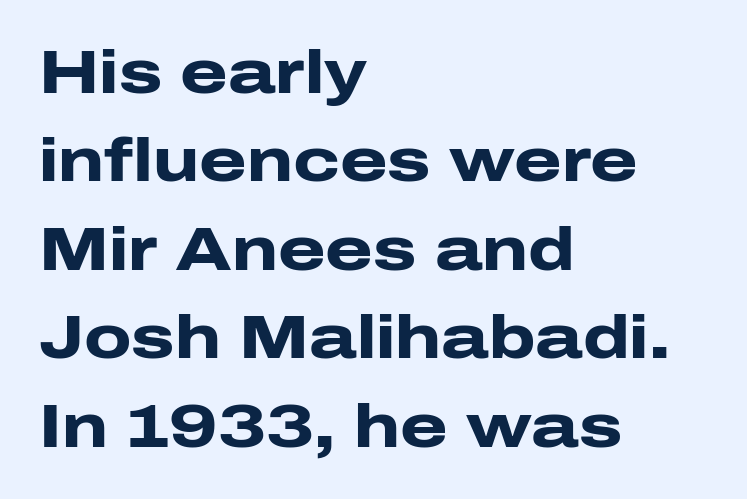
{"serif": "no", "italic": "no", "bold": "yes", "weight": "heavy", "width": "wide", "stroke_contrast": "low", "x_height": "medium", "monospaced": "no", "underline": "no", "align": "left", "line_spacing": "normal", "line_spacing_ratio": 1.45, "letter_spacing": "normal", "letter_spacing_em": 0.0, "glyph_px": 61}
